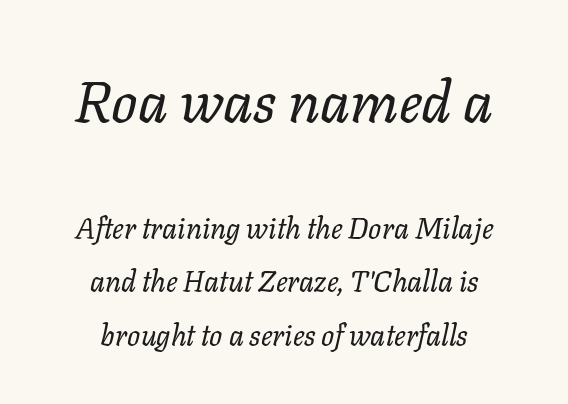
In CSS terms this would be text-align: center. Do the characters align in a grid? No, the font is proportional. Quick note: italic. Short note: letters normally spaced. Weight class: somewhere from thin through regular.
